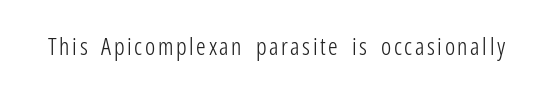
Q: Is the text bold? A: No.
Q: Is the text italic (slanted)? A: No, it is upright.
Q: Is the text underlined? A: No.
